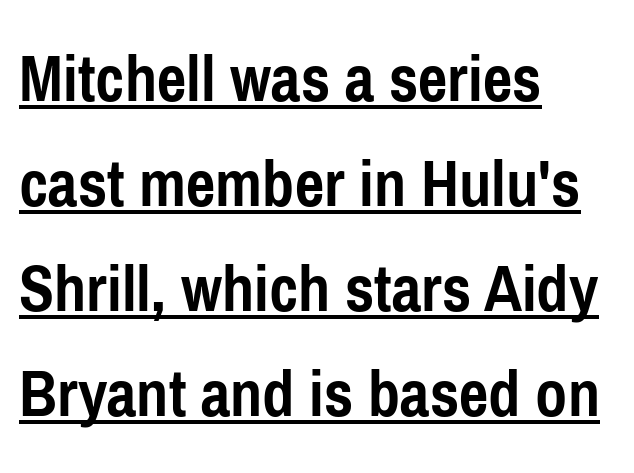
Q: Is the text bold? A: Yes.
Q: Is the text italic (slanted)? A: No, it is upright.
Q: Is the typeface a serif or a sans-serif typeface? A: Sans-serif.
Q: Is the text underlined? A: Yes.
Q: How is the paragraph aligned? A: Left-aligned.
Q: Is the spacing between letters normal or unusually wide? A: Normal.
Q: Is the spacing between lines tight, normal or loose? A: Normal.
Q: Width (condensed, normal, or wide)? A: Condensed.
Q: Stroke contrast? A: Low.
Q: x-height? A: Medium.
Q: Monospaced? A: No.
